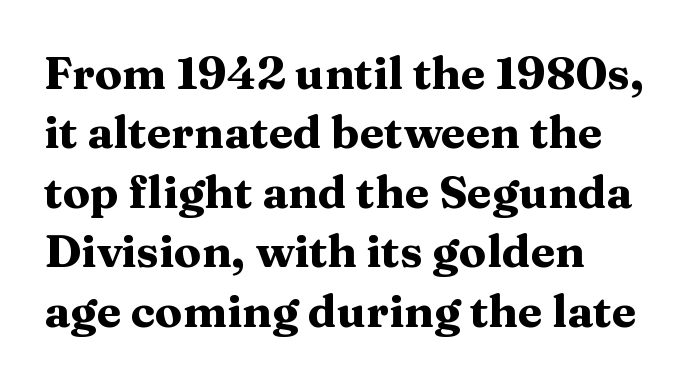
Little horizontal feet cap the strokes, marking this as serif type. Each word holds together tightly as a unit, with standard inter-letter gaps. Caption: bold face, heavy strokes. The passage shown is not underscored anywhere. A typesetter would call this leading conventional body-copy spacing.
